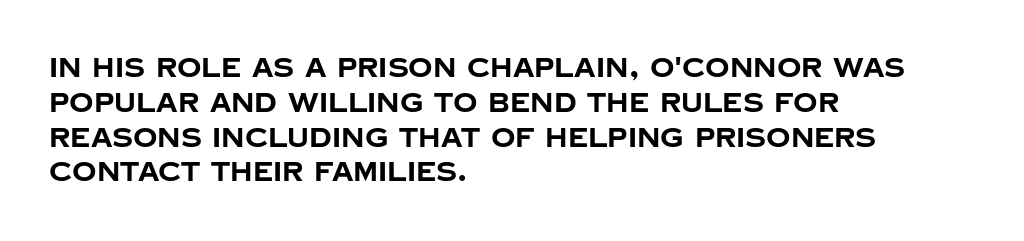
The words here are not underlined. Style check: upright. Typesetter's note: full bold, strokes at maximum text heaviness. Left-aligned paragraph, ragged on the right. One glance says typical: line gaps are just what's usual. Look at the tracking — it's just the regular setting, nothing added.
